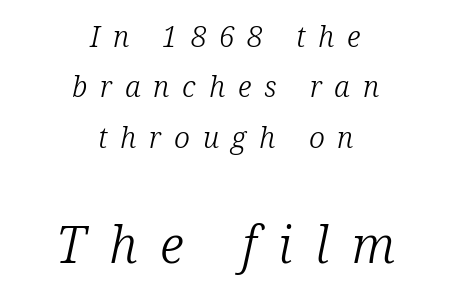
Where is the straight margin? There isn't one; the lines are centered. Visually, the bottom section dominates because its glyphs are scaled up. Weight: regular or lighter. Would a proofreader flag this as italicized? Yes.
